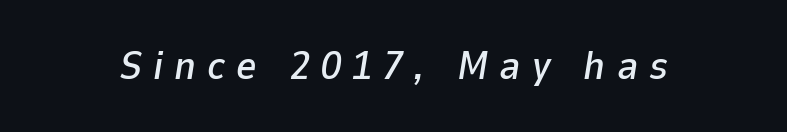
The whole block is typeset with a tilt. Decoration check: the copy has no underline. Each letter keeps its own natural width here, so spacing adapts to shape. The letters are spread apart with noticeably loose tracking.
